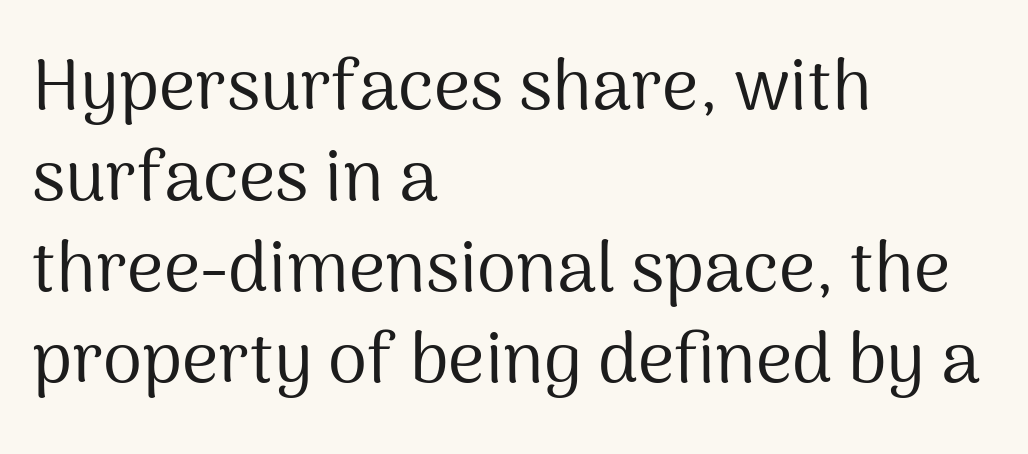
Q: Is the text bold? A: No.
Q: Is the text italic (slanted)? A: No, it is upright.
Q: Is the typeface a serif or a sans-serif typeface? A: Sans-serif.
Q: Is the text underlined? A: No.
Q: How is the paragraph aligned? A: Left-aligned.
Q: Is the spacing between letters normal or unusually wide? A: Normal.
Q: Is the spacing between lines tight, normal or loose? A: Normal.
Q: Width (condensed, normal, or wide)? A: Normal.
Q: Stroke contrast? A: Medium.
Q: x-height? A: Medium.
Q: Monospaced? A: No.
